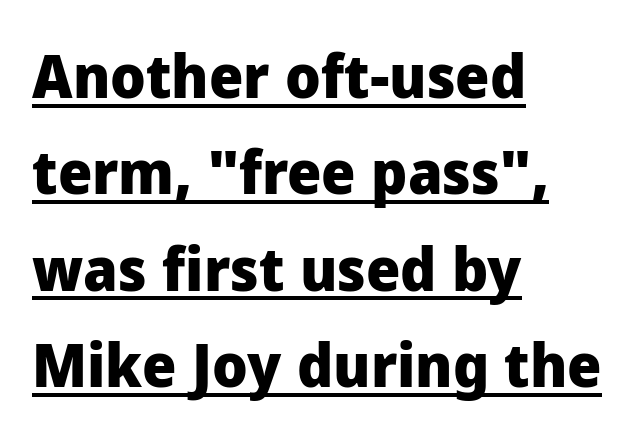
The image shows 61 px heavy sans-serif type, upright; set left-aligned, normal line spacing (1.58x), normal letter spacing, underlined; low stroke contrast and a medium x-height.
